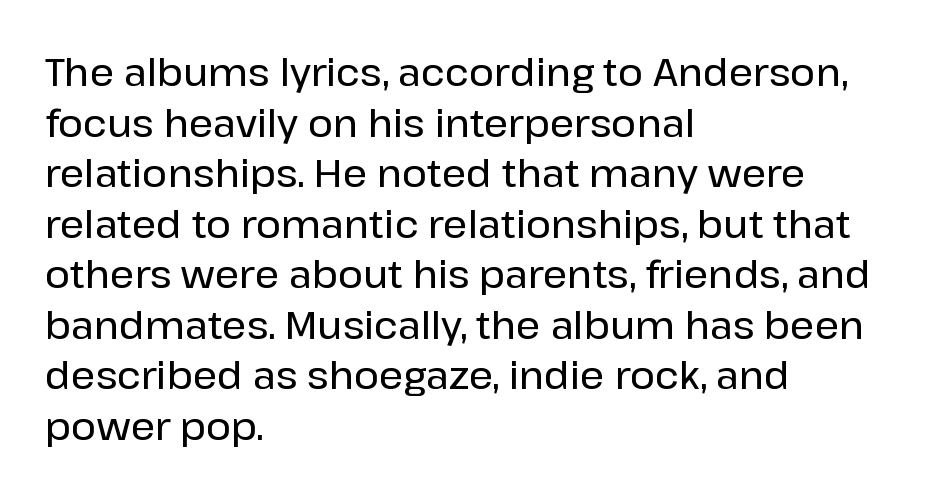
The image shows 38 px sans-serif type, upright; set left-aligned, normal line spacing (1.33x), normal letter spacing, not underlined; low stroke contrast and a medium x-height.
